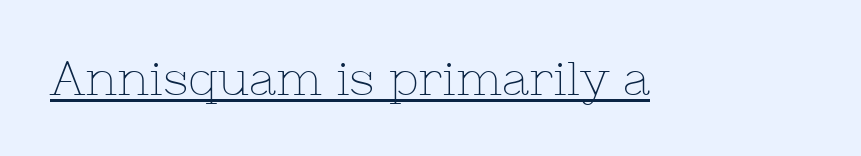
Every character sits straight up, as roman type does. Note the varied advance widths — an 'i' is clearly narrower than an 'm'. The face used here is rendered with its standard letterfit. Students, observe the line beneath the letters — that is underlining. The face used here is seriffed, in the tradition of book romans. These glyphs show unthickened strokes, regular width or finer.
